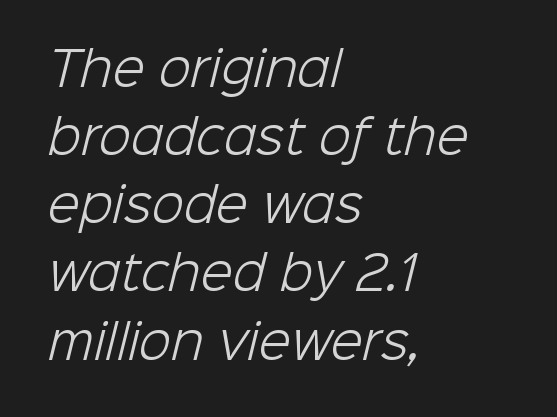
{"serif": "no", "bold": "no", "weight": "light", "width": "normal", "stroke_contrast": "low", "x_height": "medium", "monospaced": "no", "underline": "no", "align": "left", "line_spacing": "normal", "line_spacing_ratio": 1.45, "letter_spacing": "normal", "letter_spacing_em": 0.0, "glyph_px": 47}
